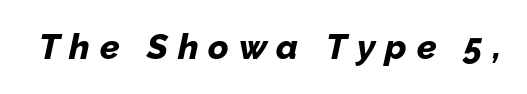
The image shows 35 px bold type, italic (leaning right); set unusually wide letter spacing (+0.28 em), not underlined; low stroke contrast and a medium x-height.
